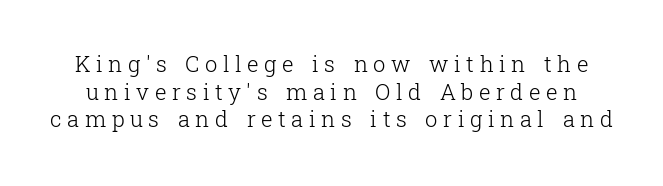
The image shows 22 px text type, upright; set normal line spacing (1.26x), unusually wide letter spacing (+0.25 em), not underlined.
